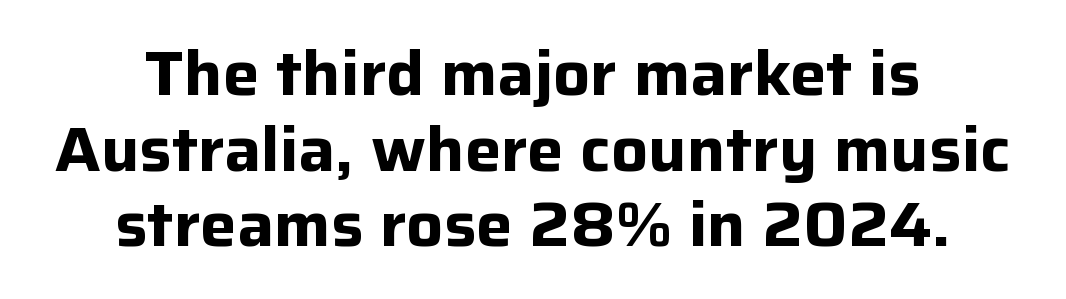
The image shows 61 px bold sans-serif type, upright; set centered, line spacing 1.24x, normal letter spacing, not underlined; low stroke contrast and a medium x-height.
